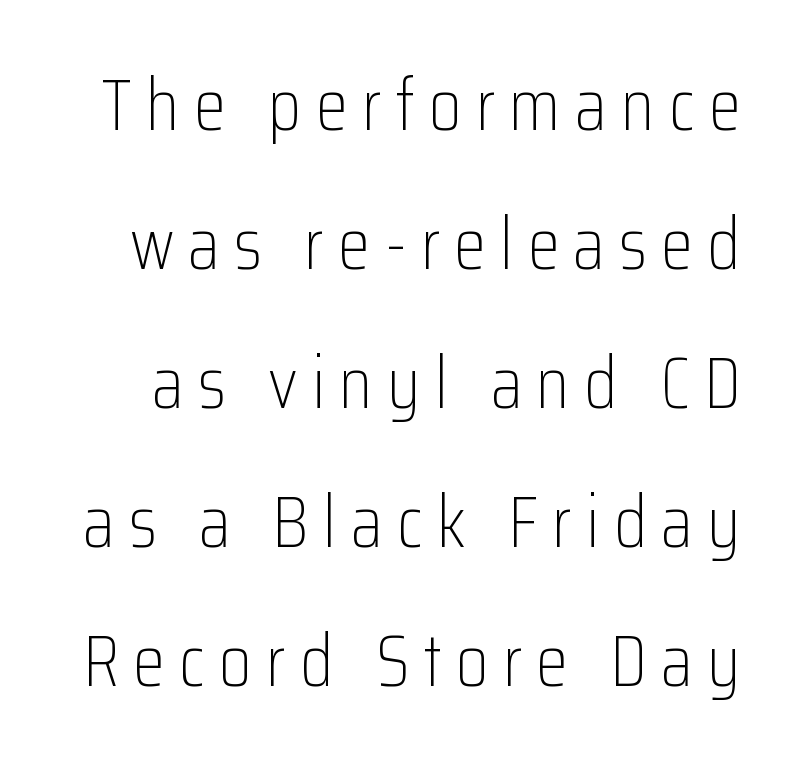
Glance below the letters and you will spot only blank space. A typesetter would call this proportional, since set widths differ per character. No extra ink here — the face is not bold. The type sits square on the baseline with zero lean. This is sans-serif lettering, the kind often seen on screens and signage.
